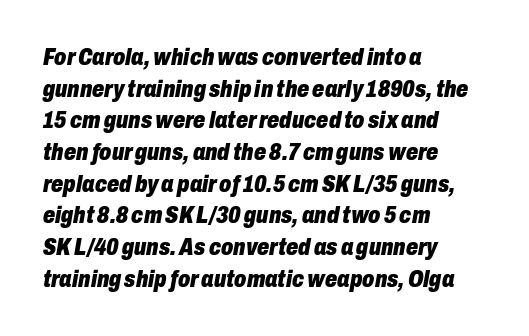
Q: Is the text bold? A: Yes.
Q: Is the text italic (slanted)? A: Yes, it leans right by about 10 degrees.
Q: Is the text underlined? A: No.
Q: How is the paragraph aligned? A: Left-aligned.
Q: Is the spacing between letters normal or unusually wide? A: Normal.
Q: Is the spacing between lines tight, normal or loose? A: Normal.
